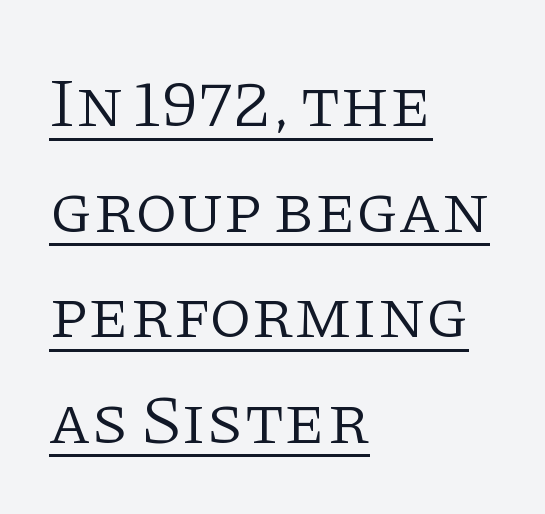
Q: Is the text bold? A: No.
Q: Is the text italic (slanted)? A: No, it is upright.
Q: Is the typeface a serif or a sans-serif typeface? A: Serif.
Q: Is the text underlined? A: Yes.
Q: How is the paragraph aligned? A: Left-aligned.
Q: Is the spacing between letters normal or unusually wide? A: Normal.
Q: Is the spacing between lines tight, normal or loose? A: Normal.
Q: Width (condensed, normal, or wide)? A: Normal.
Q: Stroke contrast? A: Low.
Q: x-height? A: Large.
Q: Monospaced? A: No.
